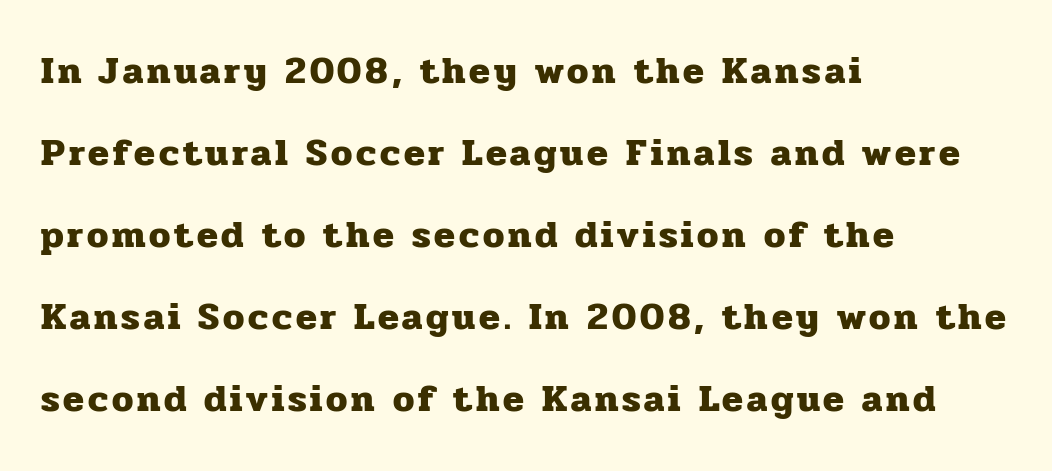
Q: Is the text bold? A: Yes.
Q: Is the text italic (slanted)? A: No, it is upright.
Q: Is the typeface a serif or a sans-serif typeface? A: Serif.
Q: Is the text underlined? A: No.
Q: How is the paragraph aligned? A: Left-aligned.
Q: Is the spacing between lines tight, normal or loose? A: Loose.
Q: Width (condensed, normal, or wide)? A: Normal.
Q: Stroke contrast? A: Low.
Q: x-height? A: Medium.
Q: Monospaced? A: No.
